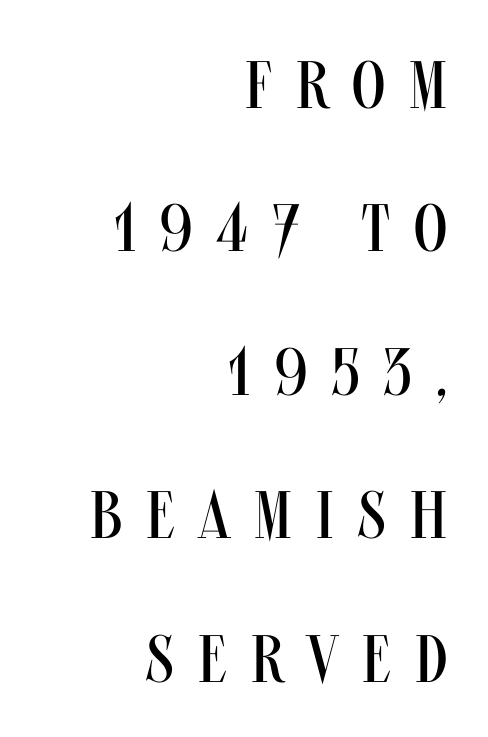
{"serif": "no", "italic": "no", "bold": "no", "weight": "regular", "width": "condensed", "stroke_contrast": "medium", "x_height": "large", "monospaced": "no", "underline": "no", "align": "right", "line_spacing": "loose", "line_spacing_ratio": 2.14, "letter_spacing": "wide", "letter_spacing_em": 0.36, "glyph_px": 67}
